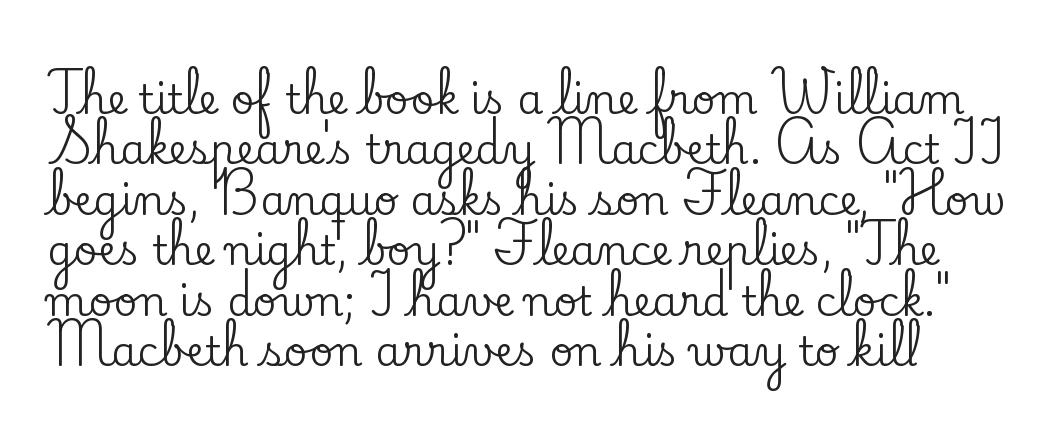
{"serif": "yes", "italic": "no", "width": "normal", "stroke_contrast": "low", "x_height": "small", "monospaced": "no", "underline": "no", "line_spacing_ratio": 1.23, "letter_spacing": "normal", "letter_spacing_em": 0.0, "glyph_px": 41}
